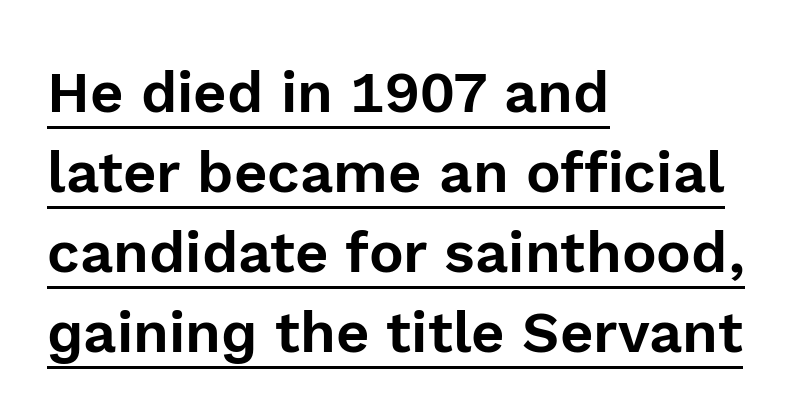
Designer's note — italics off, roman on. This sample uses plain, unmodified letter spacing. This sample is left-justified, so line endings fall wherever the words run out. Each line of the rendering has a horizontal stroke beneath the glyphs. To sum up the face: it is a sans, with no serifs.
